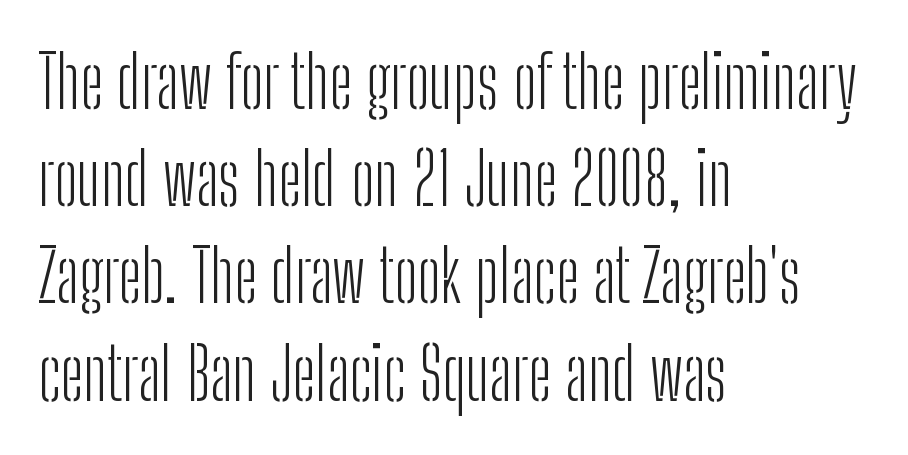
The rendering uses natural spacing where letterforms have individual widths. Weight: not bold — regular or lighter. Look at the bottom of the vertical strokes: they stop flat, with no serifs. Rendered with straight, roman letterforms. Nobody touched the tracking dial on this one.
